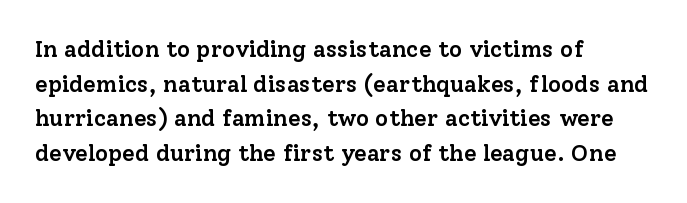
The image shows 23 px text type, upright; set left-aligned, normal line spacing (1.51x), normal letter spacing, not underlined.
